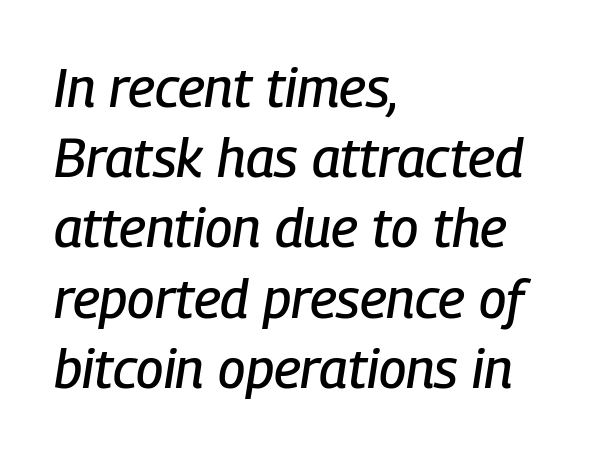
The image shows 54 px condensed type, italic (leaning right); set left-aligned, normal line spacing (1.3x), normal letter spacing, not underlined; low stroke contrast and a medium x-height.
